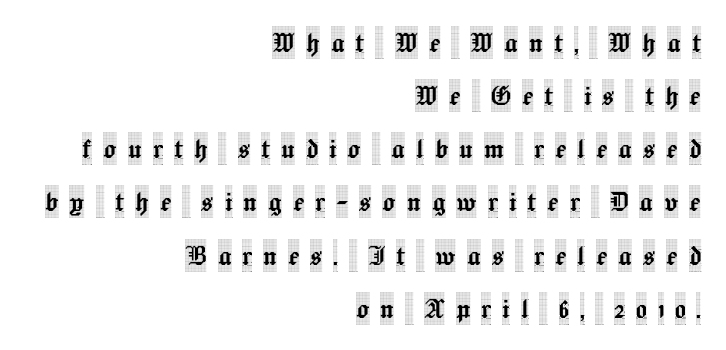
Q: Is the text italic (slanted)? A: No, it is upright.
Q: Is the typeface a serif or a sans-serif typeface? A: Serif.
Q: Is the text underlined? A: No.
Q: How is the paragraph aligned? A: Right-aligned.
Q: Is the spacing between letters normal or unusually wide? A: Unusually wide.
Q: Is the spacing between lines tight, normal or loose? A: Normal.
Q: Width (condensed, normal, or wide)? A: Condensed.
Q: x-height? A: Large.
Q: Monospaced? A: No.
